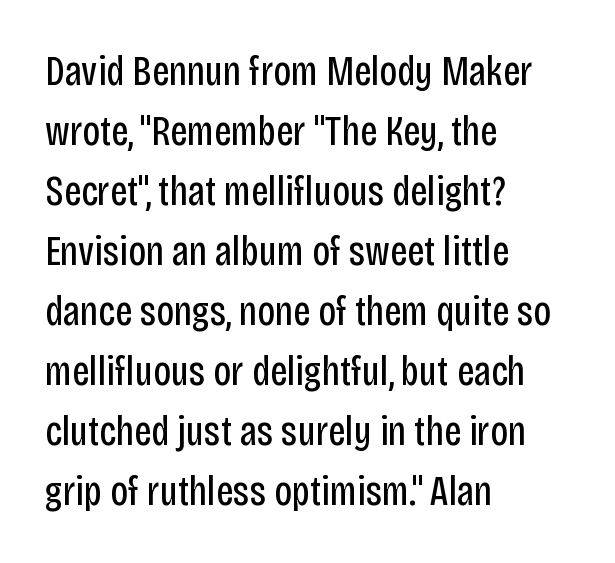
{"serif": "no", "italic": "no", "bold": "no", "weight": "regular", "width": "condensed", "stroke_contrast": "low", "x_height": "large", "monospaced": "no", "underline": "no", "align": "left", "line_spacing": "normal", "line_spacing_ratio": 1.43, "letter_spacing": "normal", "letter_spacing_em": 0.0, "glyph_px": 42}
